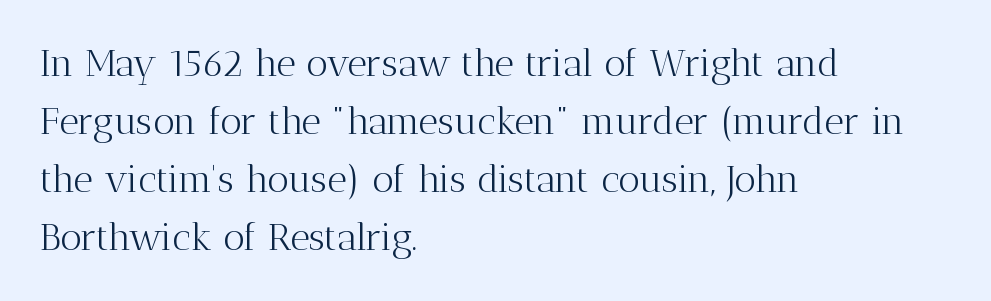
The image shows 38 px light serif type, upright; set left-aligned, normal line spacing (1.53x), normal letter spacing, not underlined; medium stroke contrast and a medium x-height.
